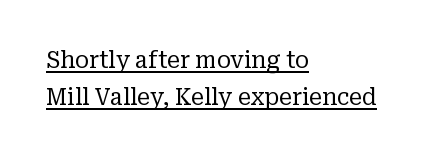
The rag falls on the right side of this text block. The lettering holds an erect, upright posture throughout. This block has exactly the height ordinary leading produces. Emphasis is given by a line drawn under the lettering. Weight: in the light-to-regular range.
